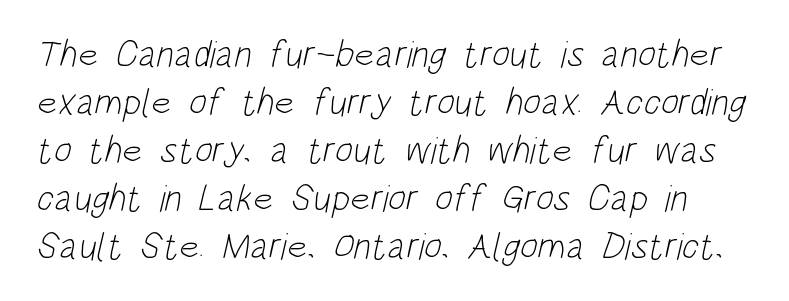
Here the designer chose a conventional face with non-uniform glyph widths. Note: no serifs on the glyphs. The zone under the glyphs is completely vacant. Compared with typical body copy, the letter spacing here is the same.
